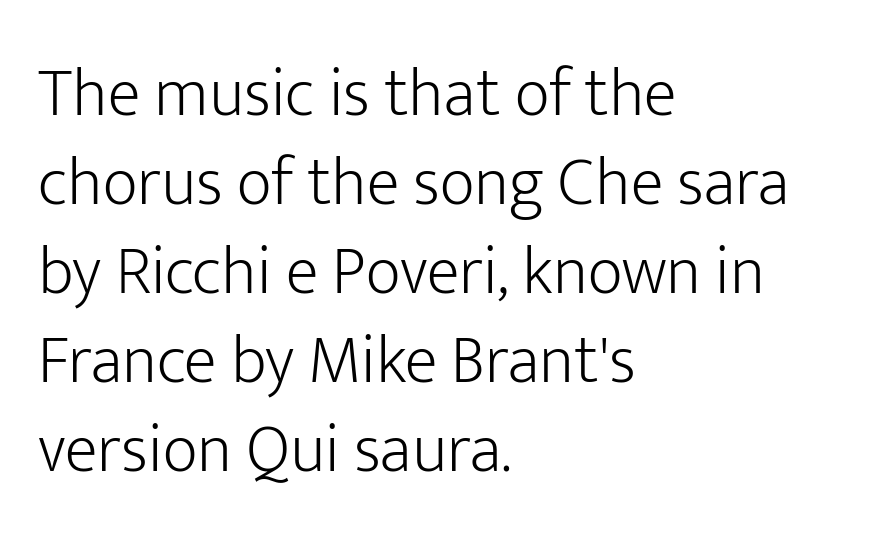
The image shows 68 px light sans-serif type, upright; set left-aligned, normal line spacing (1.31x), normal letter spacing, not underlined; low stroke contrast and a medium x-height.
